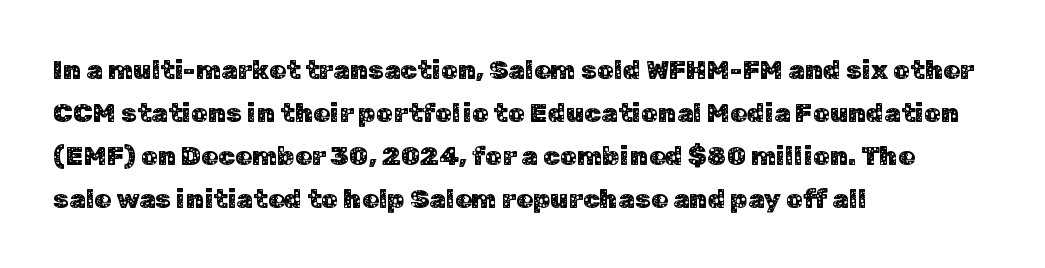
{"italic": "no", "underline": "no", "align": "left", "line_spacing": "normal", "line_spacing_ratio": 1.59, "letter_spacing": "normal", "letter_spacing_em": 0.0, "glyph_px": 27}
